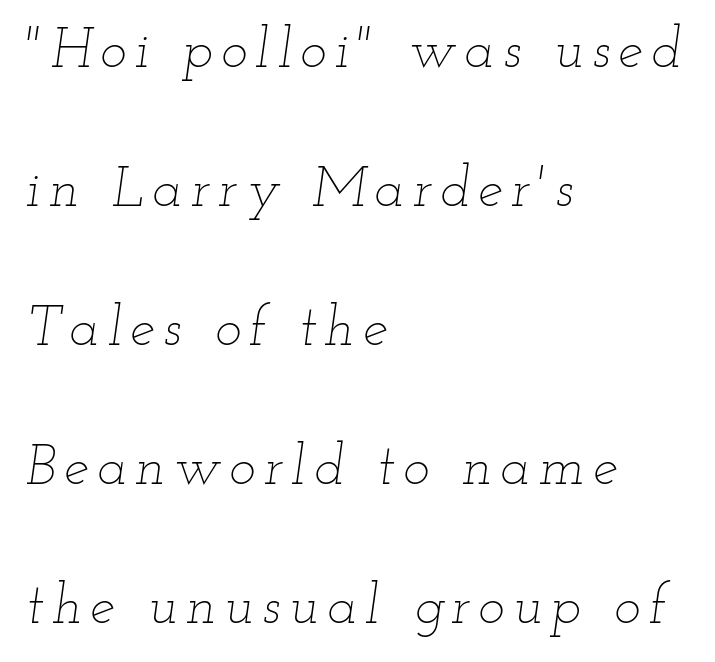
Baseline-to-baseline distance is far greater than the letter height. Underlining? Definitely not there. No letter is thick-stroked: the sample isn't bold. The rendering anchors every line to the left-hand side. Quick note: italic. Think of a printed novel: that variable character pitch is what you see here.
